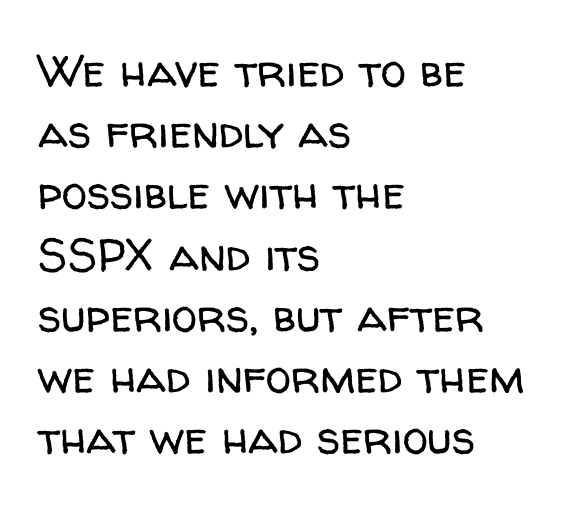
It's the straight-up-and-down kind of type. The glyphs are unaccompanied by any horizontal stroke below them. Inter-character spacing is left at the font's built-in metrics. Horizontally, the lines are justified to the leading edge only.
